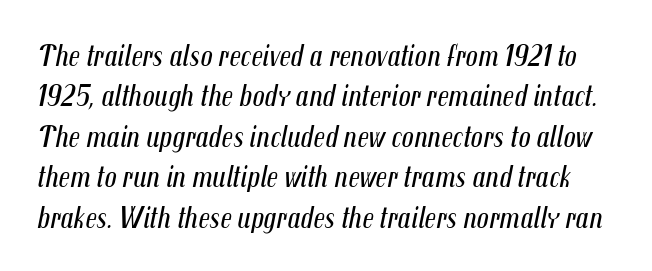
Check under the words: just untouched page. Baseline-to-baseline distance is the conventional proportion of letter height. Spacing verdict: proportional, widths tailored to each character. In terms of letterspacing, this is plain default setting. The weight would be labelled regular, book, light, or lighter still.
